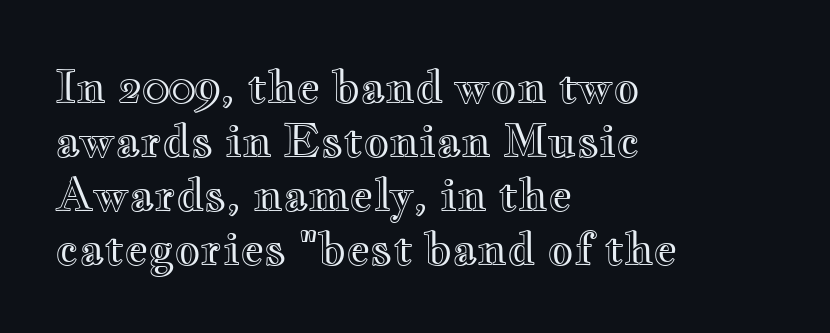
The image shows 45 px wide type, upright; set left-aligned, line spacing 1.2x, normal letter spacing, not underlined; a small x-height.
